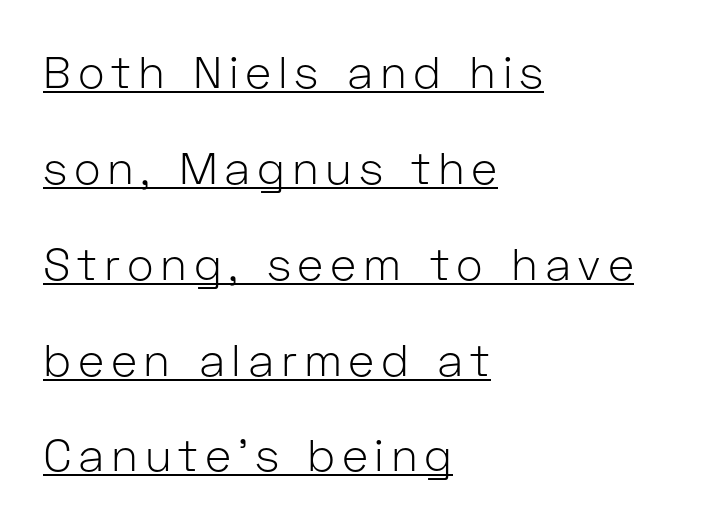
Tall strokes in this sample are plumb rather than angled. All the whitespace from short lines collects on the right. Airy leading. Type style note: lacks serifs.
